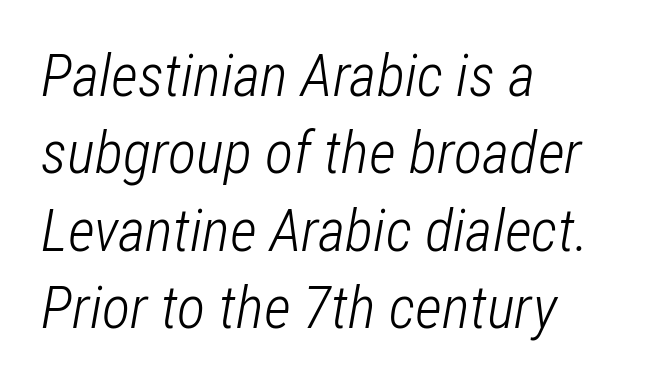
The image shows 59 px light, condensed type, italic (leaning right); set left-aligned, normal line spacing (1.31x), normal letter spacing, not underlined; low stroke contrast and a medium x-height.
